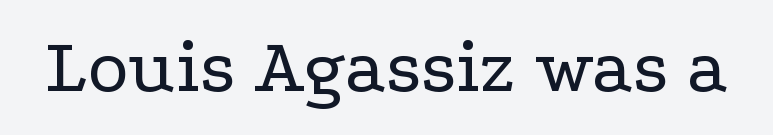
{"serif": "yes", "italic": "no", "bold": "no", "weight": "regular", "width": "wide", "stroke_contrast": "low", "x_height": "medium", "monospaced": "no", "underline": "no", "letter_spacing": "normal", "letter_spacing_em": 0.0, "glyph_px": 78}
